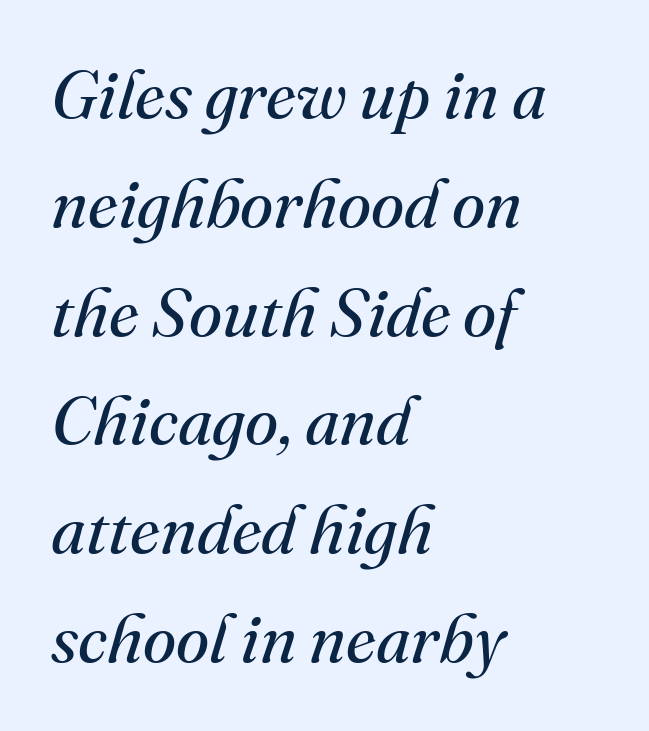
Regarding leading, the lines here are spaced in the standard way. Beneath every word, the page is bare. An italicized treatment has been applied to the whole sample. The lines are quadded left. The typesetting does not lean heavy: it is not bold. Tracking value appears to be zero — textbook default spacing.
